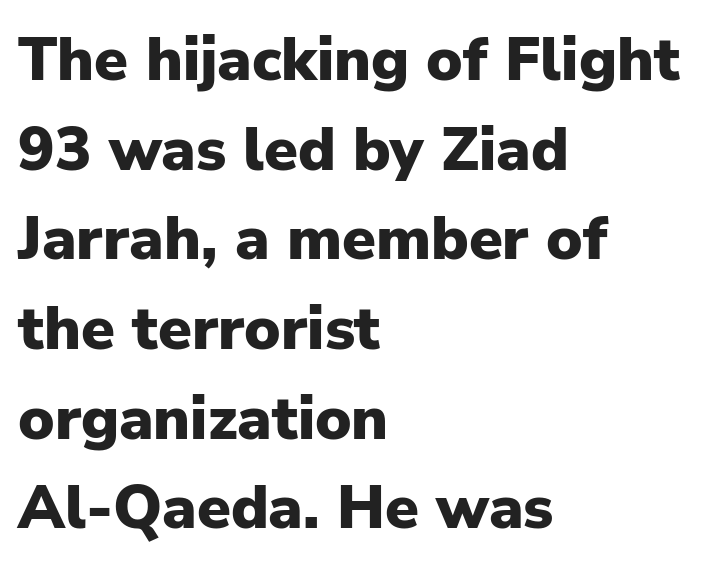
Does the leading feel generous? No, just average. The letters advance in unequal steps, a hallmark of proportional type. The letterforms sit shoulder to shoulder at normal distance. The foot of each line stays bare and open. Classification — sans serif.
